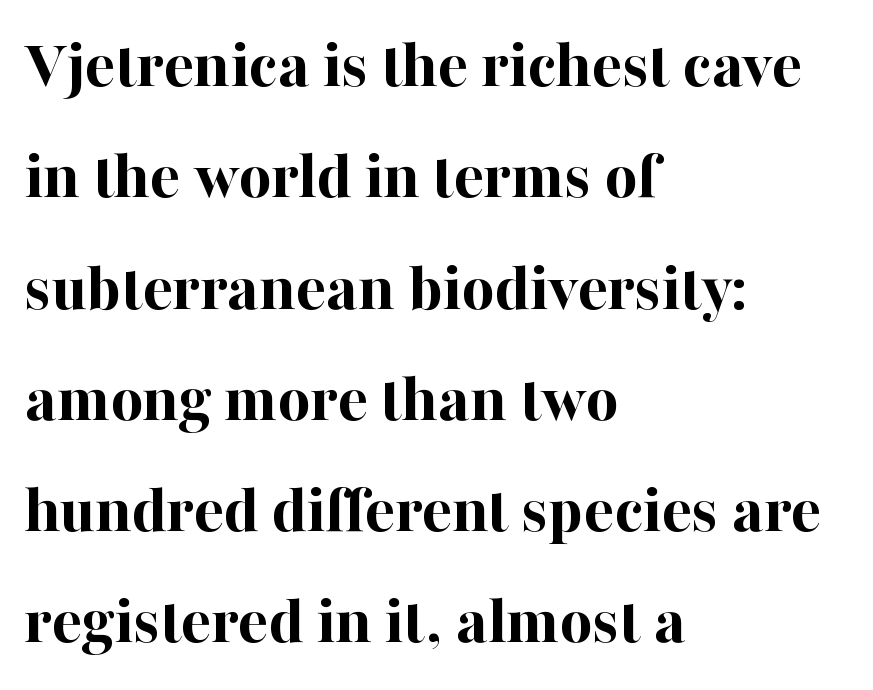
{"serif": "yes", "italic": "no", "bold": "yes", "weight": "bold", "width": "normal", "stroke_contrast": "high", "x_height": "medium", "monospaced": "no", "underline": "no", "align": "left", "line_spacing": "normal", "line_spacing_ratio": 1.59, "letter_spacing": "normal", "letter_spacing_em": 0.0, "glyph_px": 70}
